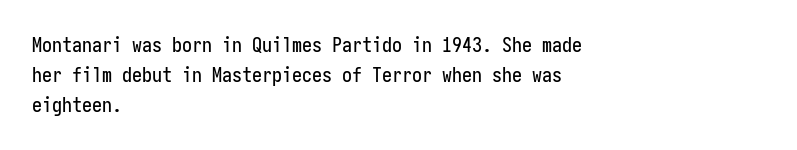
{"italic": "no", "underline": "no", "align": "left", "line_spacing": "normal", "line_spacing_ratio": 1.5, "letter_spacing": "normal", "letter_spacing_em": 0.0, "glyph_px": 20}
